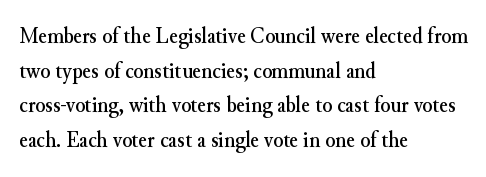
Students, observe: this is what conventionally led text looks like. Has an underline been added? It has not. Words appear dense and cohesive because spacing is normal. If you drew a ruler down the left edge, every line would touch it.
